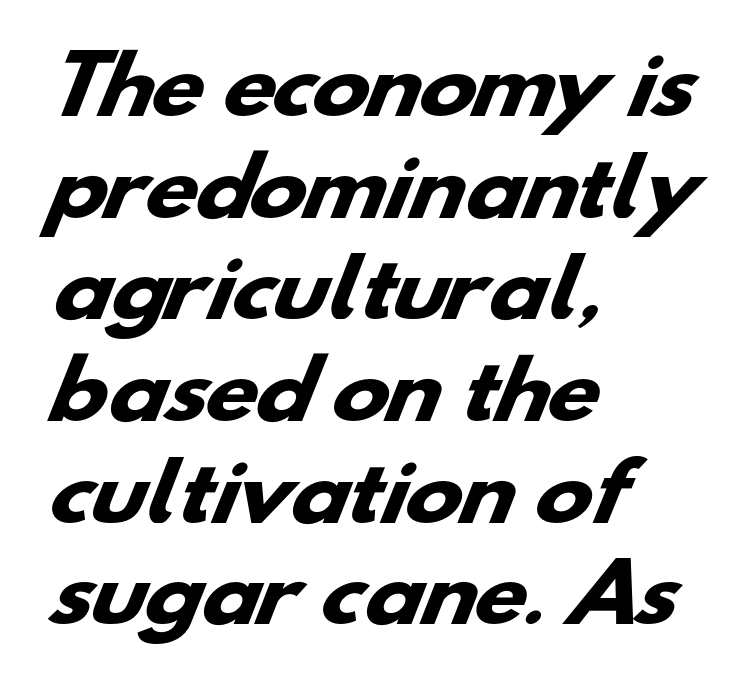
{"serif": "no", "bold": "yes", "weight": "heavy", "width": "wide", "stroke_contrast": "low", "x_height": "small", "monospaced": "no", "underline": "no", "align": "left", "line_spacing": "normal", "line_spacing_ratio": 1.32, "letter_spacing": "normal", "letter_spacing_em": 0.0, "glyph_px": 77}
